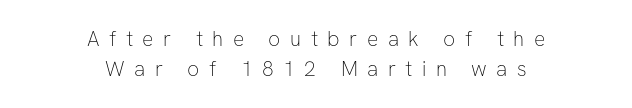
Q: Is the text bold? A: No.
Q: Is the text italic (slanted)? A: No, it is upright.
Q: Is the text underlined? A: No.
Q: How is the paragraph aligned? A: Centered.
Q: Is the spacing between letters normal or unusually wide? A: Unusually wide.
Q: Is the spacing between lines tight, normal or loose? A: Normal.
